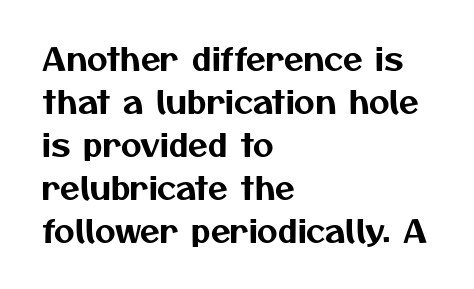
{"serif": "no", "width": "normal", "stroke_contrast": "medium", "x_height": "medium", "monospaced": "no", "underline": "no", "align": "left", "line_spacing": "normal", "line_spacing_ratio": 1.34, "letter_spacing": "normal", "letter_spacing_em": 0.0, "glyph_px": 32}
